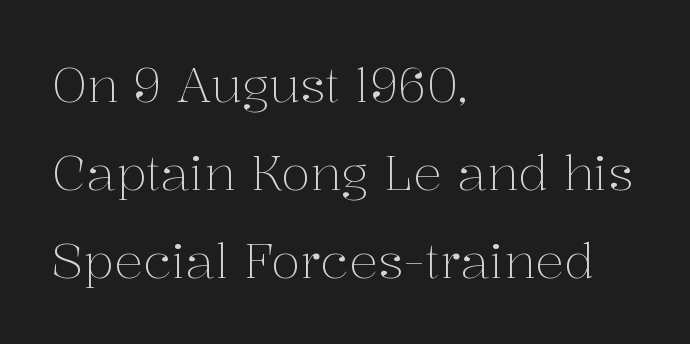
Stems here are at most as thick as an everyday book face. This rendering features lettering with no underline. The rendering uses natural spacing where letterforms have individual widths. The compositor pushed each line to the left boundary. Does extra space separate the letters? No, they use regular spacing. Ordinary non-slanted type is in use.
